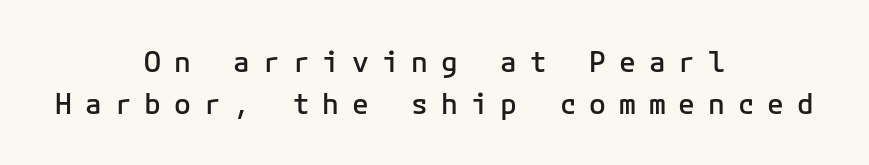
This sample uses a sans-serif face. These lines stack symmetrically, like a column narrowing and widening about its center. Spacing verdict: monospaced, one width for all characters. The face used here is rendered with a markedly widened letterfit.
